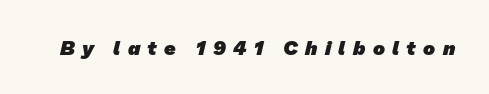
Q: Is the text bold? A: Yes.
Q: Is the text underlined? A: No.
Q: Is the spacing between letters normal or unusually wide? A: Unusually wide.
